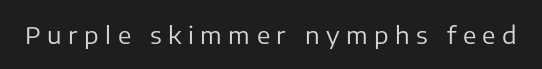
The horizontal fit of the characters is loose and conspicuously gappy. The type sits square on the baseline with zero lean. A clean baseline with only descenders dipping below it. No extra ink here — the face is not bold.
